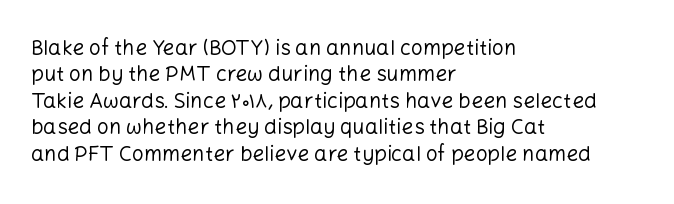
The rendering uses a moderate line-height, typical for paragraphs. Only glyphs here, with clear space below each row. The passage is arranged the way most books set body copy — flush left. Spacing between characters is what you'd get straight out of the box.
